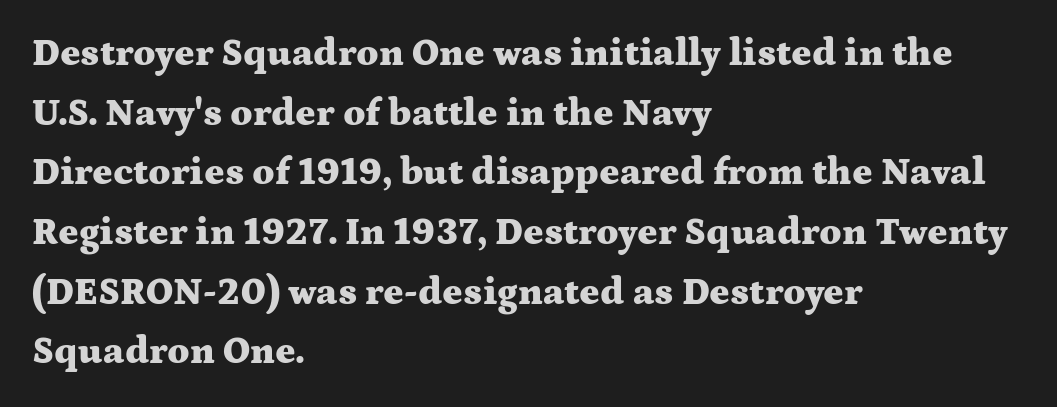
{"serif": "yes", "italic": "no", "bold": "yes", "weight": "heavy", "width": "wide", "stroke_contrast": "medium", "x_height": "medium", "monospaced": "no", "underline": "no", "align": "left", "line_spacing": "normal", "line_spacing_ratio": 1.57, "letter_spacing": "normal", "letter_spacing_em": 0.0, "glyph_px": 38}
